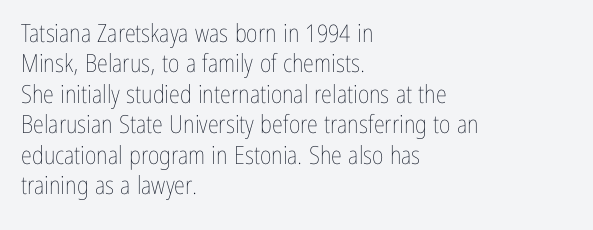
The image shows 25 px text type, upright; set left-aligned, line spacing 1.22x, normal letter spacing, not underlined.
